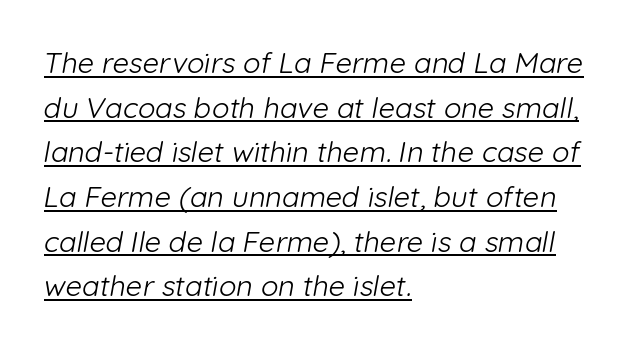
{"serif": "no", "bold": "no", "weight": "light", "width": "normal", "stroke_contrast": "low", "x_height": "medium", "monospaced": "no", "underline": "yes", "align": "left", "line_spacing": "normal", "line_spacing_ratio": 1.54, "letter_spacing": "normal", "letter_spacing_em": 0.0, "glyph_px": 29}
